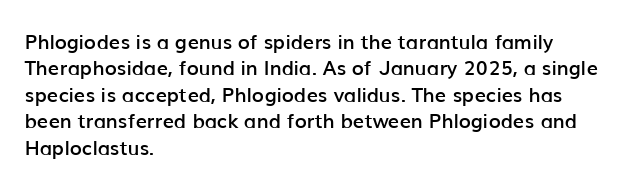
The image shows 20 px text type, upright; set left-aligned, normal line spacing (1.32x), normal letter spacing, not underlined.
